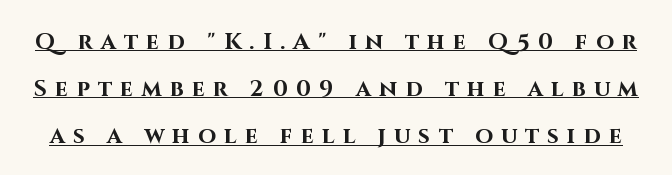
Q: Is the text bold? A: Yes.
Q: Is the text italic (slanted)? A: No, it is upright.
Q: Is the text underlined? A: Yes.
Q: Is the spacing between letters normal or unusually wide? A: Unusually wide.
Q: Is the spacing between lines tight, normal or loose? A: Loose.
